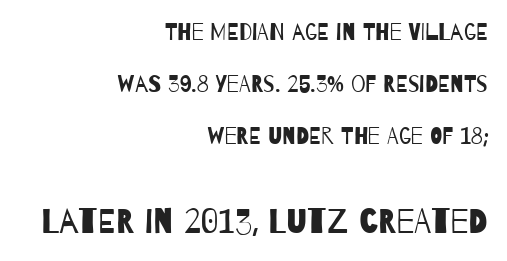
Q: Is the text bold? A: No.
Q: Is the typeface a serif or a sans-serif typeface? A: Sans-serif.
Q: Is the text underlined? A: No.
Q: How is the paragraph aligned? A: Right-aligned.
Q: Is the spacing between letters normal or unusually wide? A: Normal.
Q: Is the spacing between lines tight, normal or loose? A: Loose.
Q: Which block of text is set in a larger size, the first (top) or the second (bottom)? A: The second (bottom) one.
Q: Width (condensed, normal, or wide)? A: Condensed.
Q: Stroke contrast? A: Low.
Q: x-height? A: Large.
Q: Monospaced? A: No.
